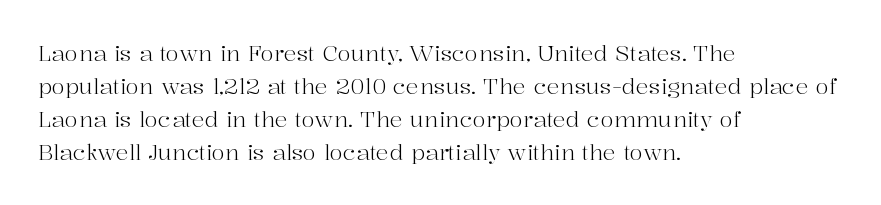
Q: Is the text bold? A: No.
Q: Is the text italic (slanted)? A: No, it is upright.
Q: Is the text underlined? A: No.
Q: How is the paragraph aligned? A: Left-aligned.
Q: Is the spacing between letters normal or unusually wide? A: Normal.
Q: Is the spacing between lines tight, normal or loose? A: Normal.
